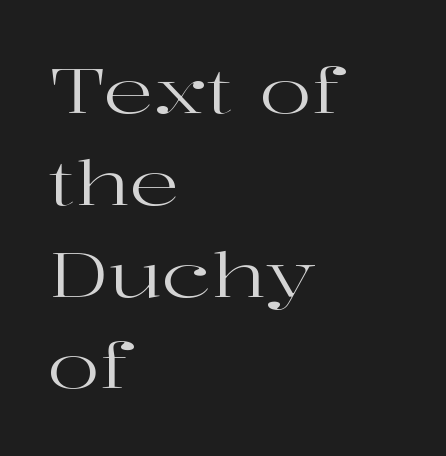
The image shows 62 px regular-weight, wide serif type, upright; set left-aligned, normal line spacing (1.48x), normal letter spacing, not underlined; high stroke contrast and a medium x-height.
